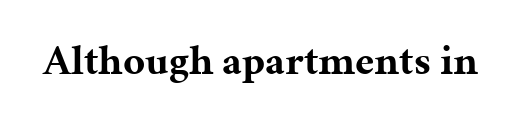
Q: Is the text bold? A: Yes.
Q: Is the text italic (slanted)? A: No, it is upright.
Q: Is the typeface a serif or a sans-serif typeface? A: Serif.
Q: Is the text underlined? A: No.
Q: Is the spacing between letters normal or unusually wide? A: Normal.
Q: Width (condensed, normal, or wide)? A: Normal.
Q: Stroke contrast? A: Medium.
Q: x-height? A: Medium.
Q: Monospaced? A: No.
